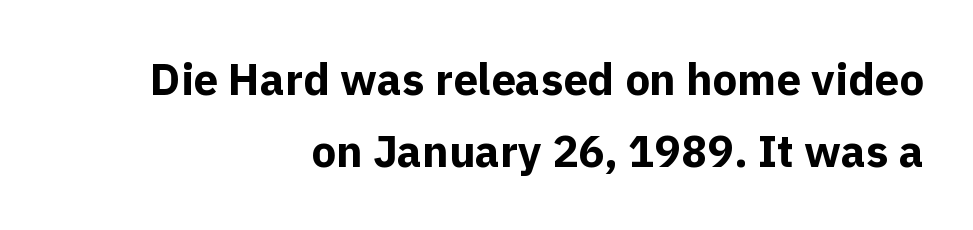
{"serif": "no", "italic": "no", "bold": "yes", "weight": "bold", "width": "normal", "x_height": "medium", "monospaced": "no", "underline": "no", "align": "right", "line_spacing": "normal", "line_spacing_ratio": 1.64, "letter_spacing": "normal", "letter_spacing_em": 0.0, "glyph_px": 44}
